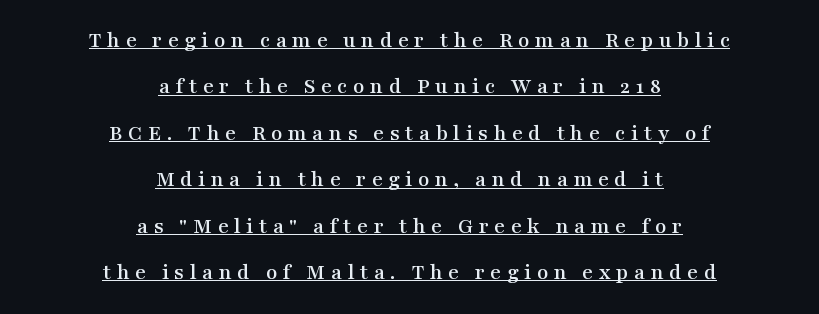
The image shows 23 px text type, upright; set centered, loose line spacing (2.02x), unusually wide letter spacing (+0.24 em), underlined.
